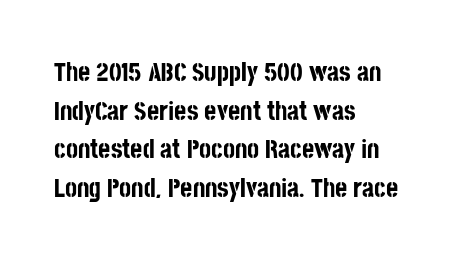
Leading: standard. Glyph-to-glyph distance matches everyday printed text. The face used here has the dense, thick strokes of a bold. These lines stack with their left ends in a neat column.
